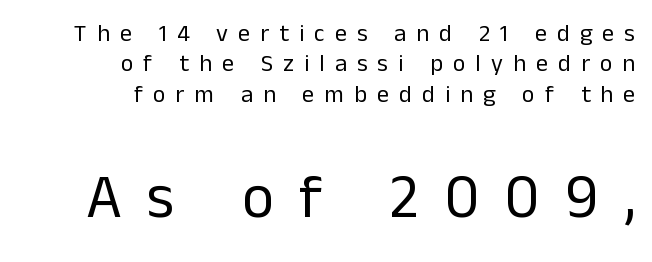
{"serif": "no", "italic": "no", "bold": "no", "weight": "regular", "width": "normal", "stroke_contrast": "low", "x_height": "medium", "monospaced": "no", "underline": "no", "align": "right", "line_spacing": "normal", "line_spacing_ratio": 1.27, "letter_spacing": "wide", "letter_spacing_em": 0.42, "larger_block": "second", "size_ratio": 2.54, "glyph_px": 61}
